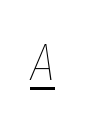
The image shows 53 px thin, condensed type, italic (leaning right); set unusually wide letter spacing (+0.44 em), underlined; low stroke contrast and a medium x-height.
